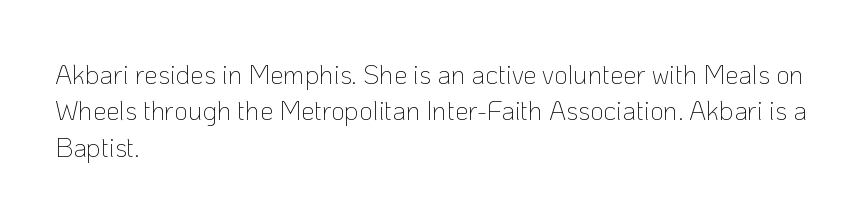
The image shows 27 px text type, upright; set left-aligned, normal line spacing (1.35x), normal letter spacing, not underlined.
